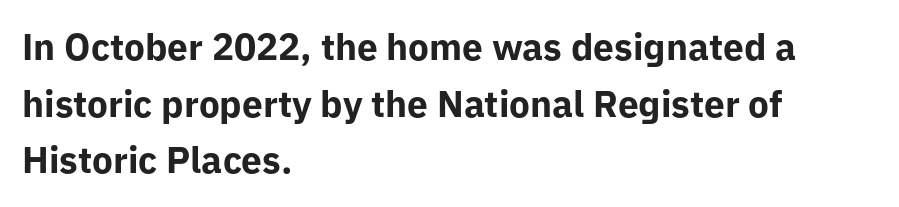
{"serif": "no", "italic": "no", "bold": "yes", "weight": "bold", "width": "normal", "stroke_contrast": "low", "x_height": "medium", "monospaced": "no", "underline": "no", "align": "left", "line_spacing": "normal", "line_spacing_ratio": 1.53, "letter_spacing": "normal", "letter_spacing_em": 0.0, "glyph_px": 37}
